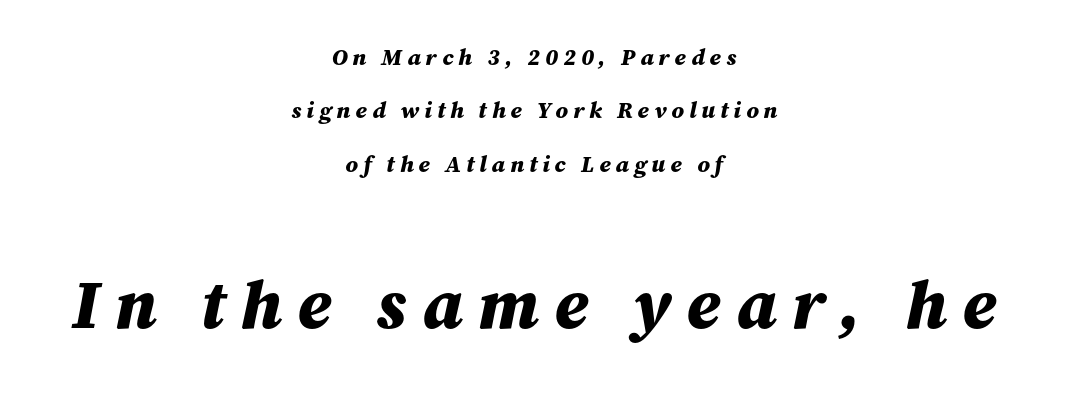
Q: Is the text bold? A: Yes.
Q: Is the text italic (slanted)? A: Yes, it leans right by about 12 degrees.
Q: Is the text underlined? A: No.
Q: How is the paragraph aligned? A: Centered.
Q: Is the spacing between letters normal or unusually wide? A: Unusually wide.
Q: Is the spacing between lines tight, normal or loose? A: Loose.
Q: Which block of text is set in a larger size, the first (top) or the second (bottom)? A: The second (bottom) one.
Q: Width (condensed, normal, or wide)? A: Normal.
Q: Stroke contrast? A: Medium.
Q: x-height? A: Medium.
Q: Monospaced? A: No.
